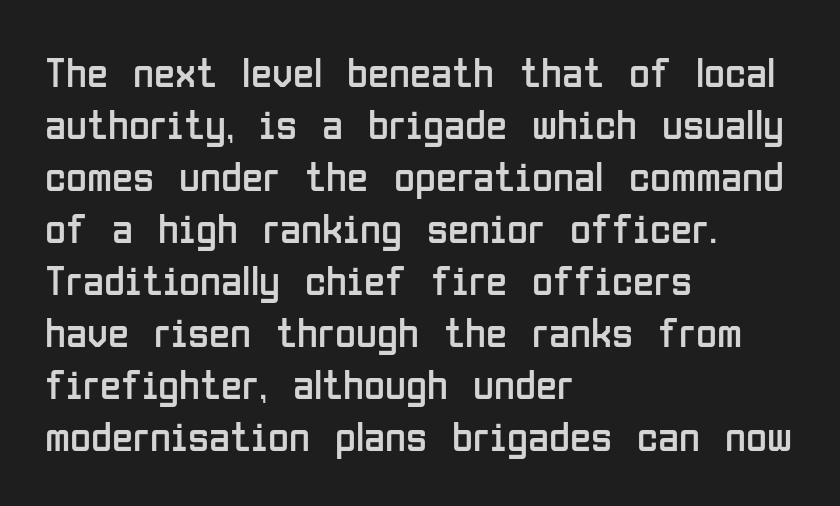
The image shows 43 px regular-weight, condensed sans-serif type, upright; set left-aligned, line spacing 1.21x, normal letter spacing, not underlined; low stroke contrast and a medium x-height.
